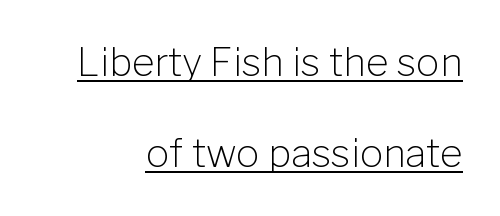
{"serif": "no", "italic": "no", "bold": "no", "weight": "light", "width": "normal", "stroke_contrast": "low", "x_height": "medium", "monospaced": "no", "underline": "yes", "align": "right", "line_spacing": "loose", "line_spacing_ratio": 2.34, "letter_spacing": "normal", "letter_spacing_em": 0.0, "glyph_px": 39}
